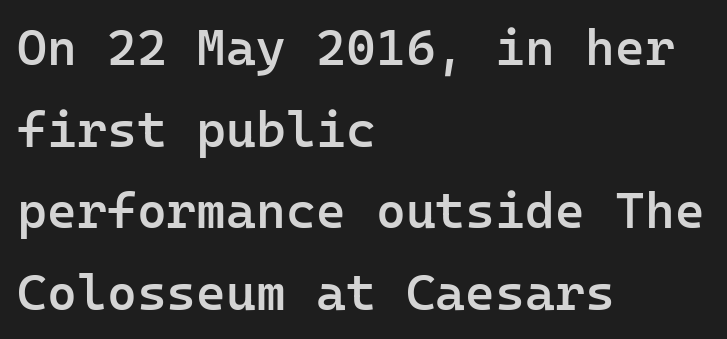
The font family rendered here belongs to the sans-serif group. Unlike italic type, these characters show no tilt at all. Plain, unruled lines of type. The designer left line spacing at the default. These lines are rendered in a fixed-pitch font.
